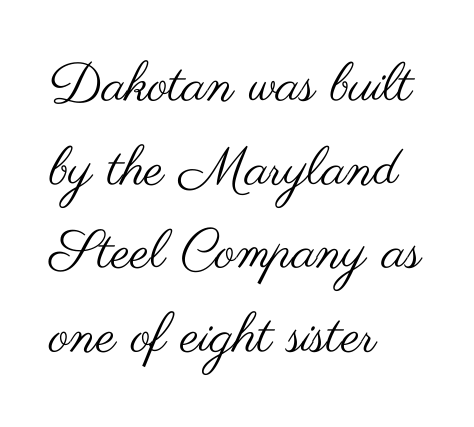
Q: Is the text bold? A: No.
Q: Is the text italic (slanted)? A: Yes.
Q: Is the typeface a serif or a sans-serif typeface? A: Sans-serif.
Q: Is the text underlined? A: No.
Q: How is the paragraph aligned? A: Left-aligned.
Q: Is the spacing between letters normal or unusually wide? A: Normal.
Q: Is the spacing between lines tight, normal or loose? A: Normal.
Q: Width (condensed, normal, or wide)? A: Wide.
Q: Stroke contrast? A: Medium.
Q: x-height? A: Small.
Q: Monospaced? A: No.
